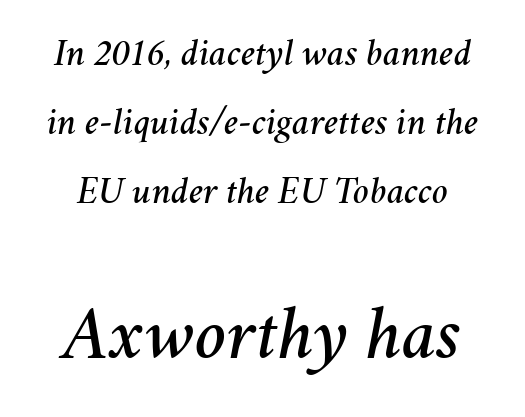
Q: Is the text italic (slanted)? A: Yes, it leans right by about 11 degrees.
Q: Is the text underlined? A: No.
Q: Is the spacing between letters normal or unusually wide? A: Normal.
Q: Which block of text is set in a larger size, the first (top) or the second (bottom)? A: The second (bottom) one.
Q: Width (condensed, normal, or wide)? A: Normal.
Q: Stroke contrast? A: Medium.
Q: x-height? A: Medium.
Q: Monospaced? A: No.
